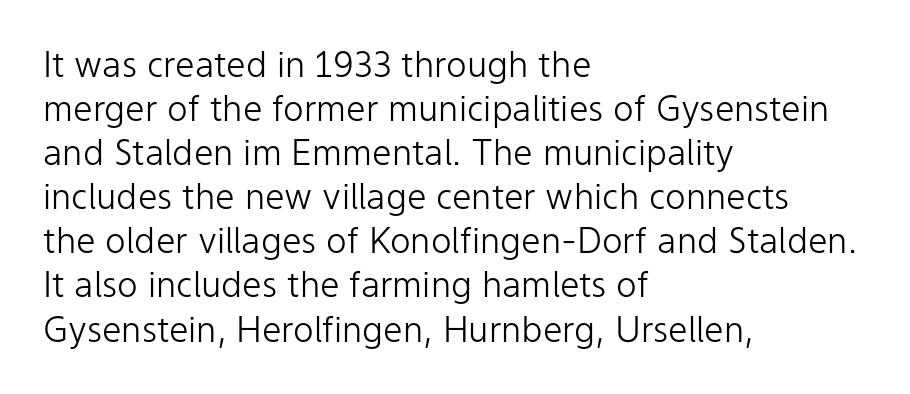
Q: Is the text bold? A: No.
Q: Is the text italic (slanted)? A: No, it is upright.
Q: Is the typeface a serif or a sans-serif typeface? A: Sans-serif.
Q: Is the text underlined? A: No.
Q: How is the paragraph aligned? A: Left-aligned.
Q: Is the spacing between letters normal or unusually wide? A: Normal.
Q: Is the spacing between lines tight, normal or loose? A: Normal.
Q: Width (condensed, normal, or wide)? A: Normal.
Q: Stroke contrast? A: Low.
Q: x-height? A: Medium.
Q: Monospaced? A: No.
